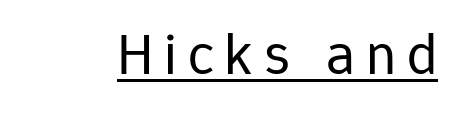
Q: Is the text bold? A: No.
Q: Is the text italic (slanted)? A: No, it is upright.
Q: Is the typeface a serif or a sans-serif typeface? A: Sans-serif.
Q: Is the text underlined? A: Yes.
Q: Width (condensed, normal, or wide)? A: Normal.
Q: Stroke contrast? A: Low.
Q: x-height? A: Medium.
Q: Monospaced? A: No.
